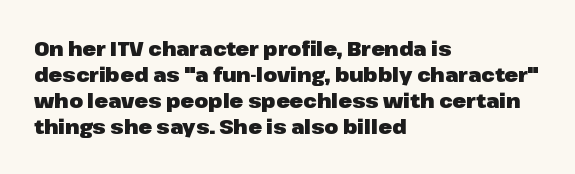
The lettering holds an erect, upright posture throughout. The text block is weighted toward the left margin, trailing off unevenly rightward. The strokes are fattened all the way to bold. Bare-footed words on every line.
